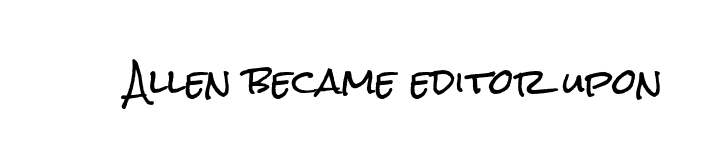
The image shows 35 px condensed sans-serif type, upright; set normal letter spacing, not underlined; low stroke contrast and a medium x-height.
